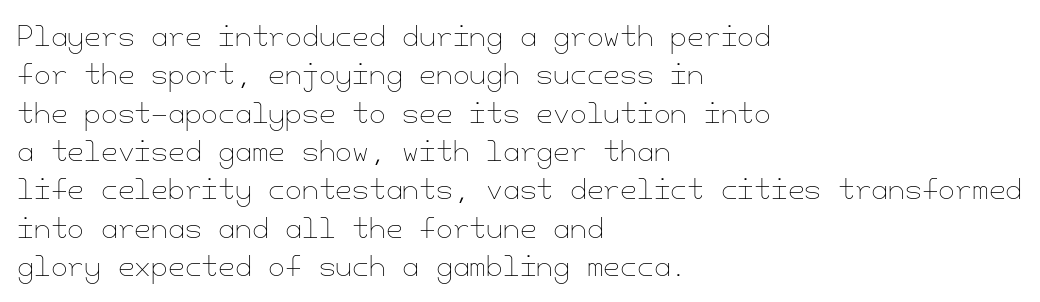
Q: Is the text bold? A: No.
Q: Is the text italic (slanted)? A: No, it is upright.
Q: Is the text underlined? A: No.
Q: How is the paragraph aligned? A: Left-aligned.
Q: Is the spacing between letters normal or unusually wide? A: Normal.
Q: Is the spacing between lines tight, normal or loose? A: Normal.
